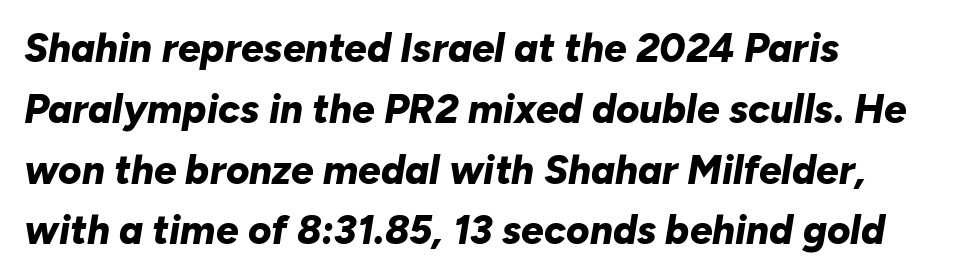
Underline: absent. Typeset ragged right — the left edge is the straight one. Notice how descenders clear the ascenders below comfortably — that's standard leading. The rendering uses a bold face; every stroke is thick and dark. This rendering leaves character spacing at its baseline value. Observe the lean: these are italic letterforms.
